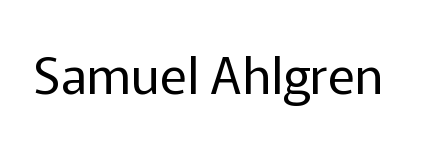
Q: Is the text bold? A: No.
Q: Is the text italic (slanted)? A: No, it is upright.
Q: Is the typeface a serif or a sans-serif typeface? A: Sans-serif.
Q: Is the text underlined? A: No.
Q: Is the spacing between letters normal or unusually wide? A: Normal.
Q: Width (condensed, normal, or wide)? A: Normal.
Q: Stroke contrast? A: Low.
Q: x-height? A: Medium.
Q: Monospaced? A: No.
